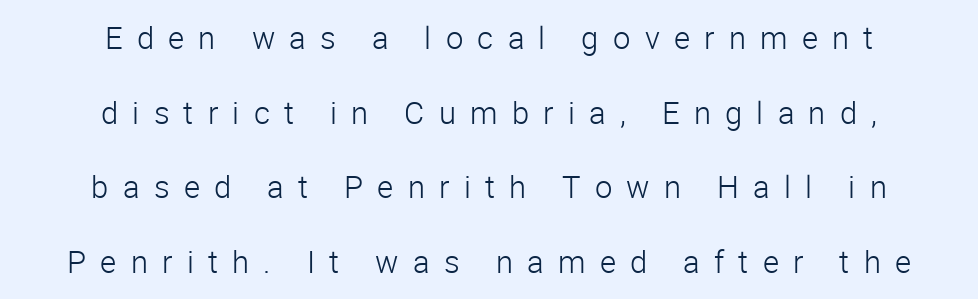
The image shows 31 px light sans-serif type, upright; set centered, loose line spacing (2.41x), unusually wide letter spacing (+0.46 em), not underlined; low stroke contrast and a medium x-height.
